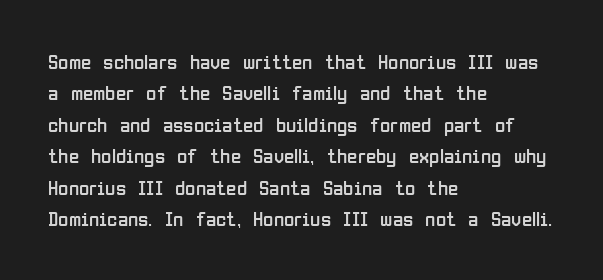
The image shows 21 px text type, upright; set left-aligned, normal line spacing (1.5x), normal letter spacing, not underlined.
